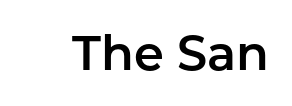
{"serif": "no", "italic": "no", "width": "normal", "stroke_contrast": "low", "x_height": "medium", "monospaced": "no", "underline": "no", "letter_spacing": "normal", "letter_spacing_em": 0.0, "glyph_px": 48}
